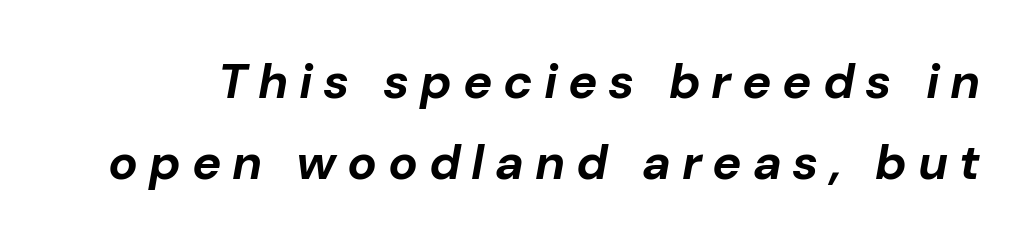
Q: Is the text bold? A: Yes.
Q: Is the text italic (slanted)? A: Yes, it leans right by about 10 degrees.
Q: Is the text underlined? A: No.
Q: Is the spacing between letters normal or unusually wide? A: Unusually wide.
Q: Is the spacing between lines tight, normal or loose? A: Normal.
Q: Width (condensed, normal, or wide)? A: Normal.
Q: Stroke contrast? A: Low.
Q: x-height? A: Medium.
Q: Monospaced? A: No.
